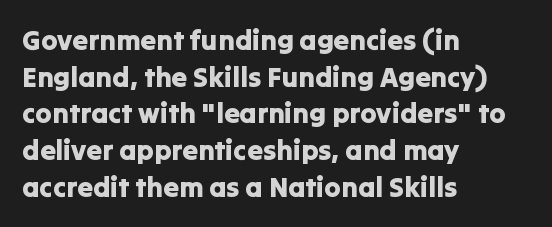
Q: Is the text italic (slanted)? A: No, it is upright.
Q: Is the typeface a serif or a sans-serif typeface? A: Sans-serif.
Q: Is the text underlined? A: No.
Q: How is the paragraph aligned? A: Left-aligned.
Q: Is the spacing between letters normal or unusually wide? A: Normal.
Q: Is the spacing between lines tight, normal or loose? A: Normal.
Q: Width (condensed, normal, or wide)? A: Normal.
Q: Stroke contrast? A: Low.
Q: x-height? A: Medium.
Q: Monospaced? A: No.
